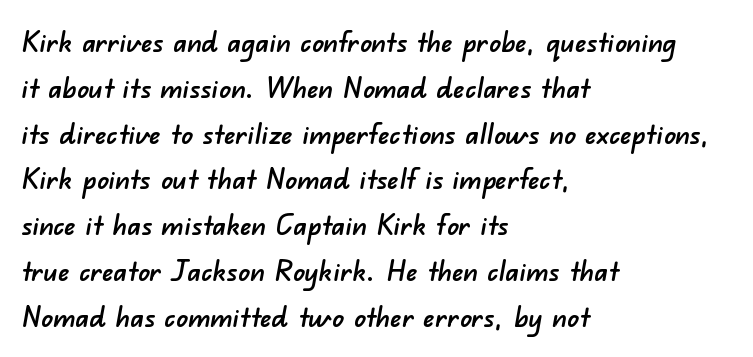
Q: Is the typeface a serif or a sans-serif typeface? A: Sans-serif.
Q: Is the text underlined? A: No.
Q: How is the paragraph aligned? A: Left-aligned.
Q: Is the spacing between letters normal or unusually wide? A: Normal.
Q: Is the spacing between lines tight, normal or loose? A: Normal.
Q: Width (condensed, normal, or wide)? A: Normal.
Q: Stroke contrast? A: Low.
Q: x-height? A: Small.
Q: Monospaced? A: No.
